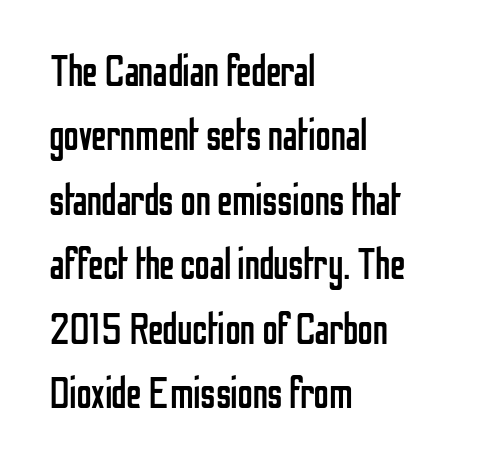
Every stem runs plumb, perpendicular to the baseline. These lines keep a tight, regular rhythm from letter to letter. No chunkiness to these letters — they're not bold. Classification — sans serif. The designer left line spacing at the default. Does the copy run flush right? No — it runs flush left.
